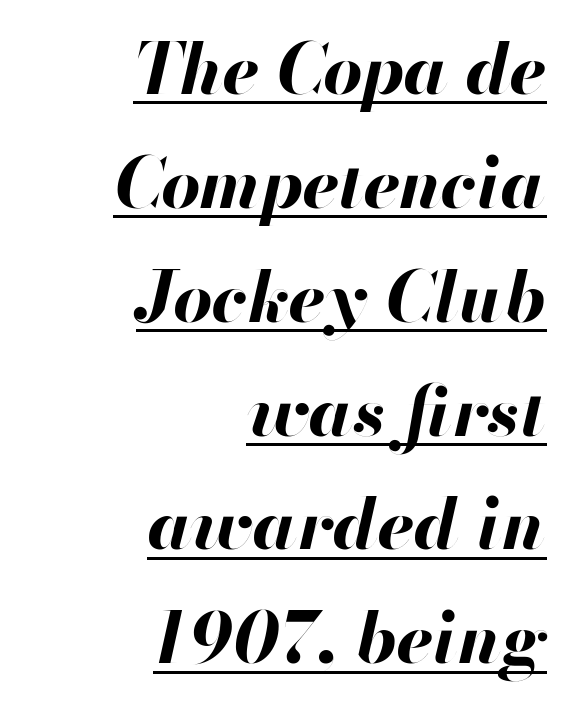
Q: Is the text bold? A: Yes.
Q: Is the text italic (slanted)? A: Yes, it leans right by about 13 degrees.
Q: Is the text underlined? A: Yes.
Q: How is the paragraph aligned? A: Right-aligned.
Q: Is the spacing between letters normal or unusually wide? A: Normal.
Q: Is the spacing between lines tight, normal or loose? A: Normal.
Q: Width (condensed, normal, or wide)? A: Normal.
Q: Stroke contrast? A: High.
Q: x-height? A: Small.
Q: Monospaced? A: No.
